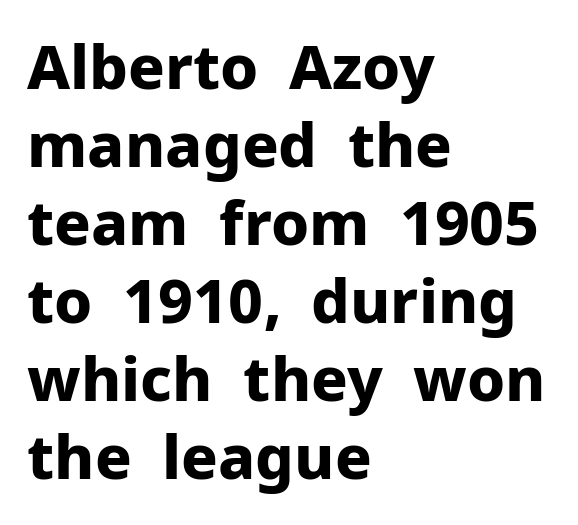
Successive baselines arrive at the customary interval. This sample is left-justified, so line endings fall wherever the words run out. Italic: no, the glyphs are upright roman. Check under the words: just untouched page. Students, note that the glyphs here touch the page at normal intervals.
